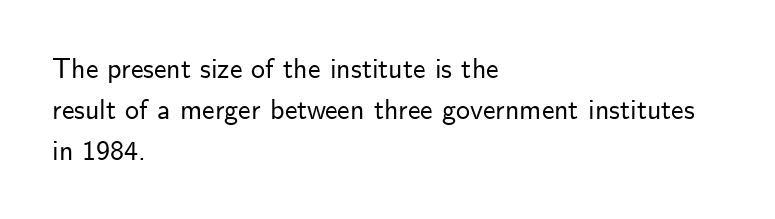
{"serif": "no", "italic": "no", "width": "normal", "stroke_contrast": "low", "x_height": "small", "monospaced": "no", "underline": "no", "align": "left", "line_spacing": "normal", "line_spacing_ratio": 1.46, "letter_spacing": "normal", "letter_spacing_em": 0.0, "glyph_px": 28}
